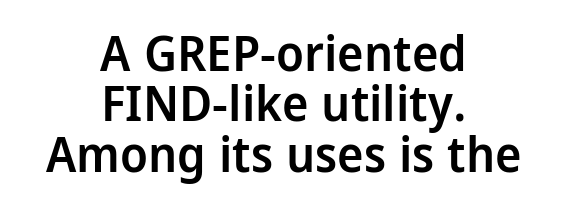
{"serif": "no", "italic": "no", "bold": "semi", "weight": "semibold", "width": "condensed", "stroke_contrast": "low", "x_height": "large", "monospaced": "no", "underline": "no", "align": "center", "line_spacing": "tight", "line_spacing_ratio": 1.01, "letter_spacing": "normal", "letter_spacing_em": 0.0, "glyph_px": 50}
